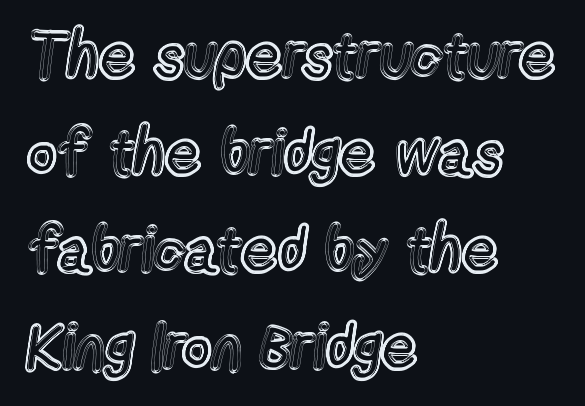
If you measured baseline to baseline, you'd find a middling distance. This sample is left-justified, so line endings fall wherever the words run out. Words float on clear page, feet unadorned.
